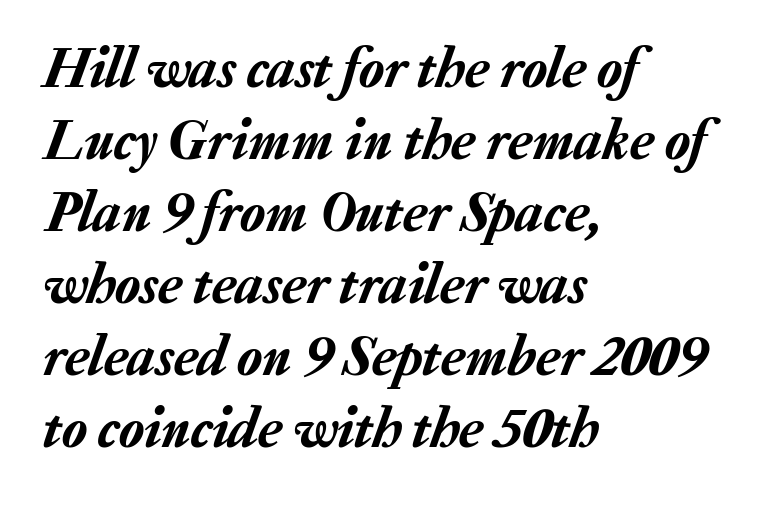
{"italic": "yes", "lean": "right", "slant_degrees": 20, "width": "normal", "stroke_contrast": "low", "x_height": "medium", "monospaced": "no", "underline": "no", "align": "left", "line_spacing_ratio": 1.24, "letter_spacing": "normal", "letter_spacing_em": 0.0, "glyph_px": 58}
